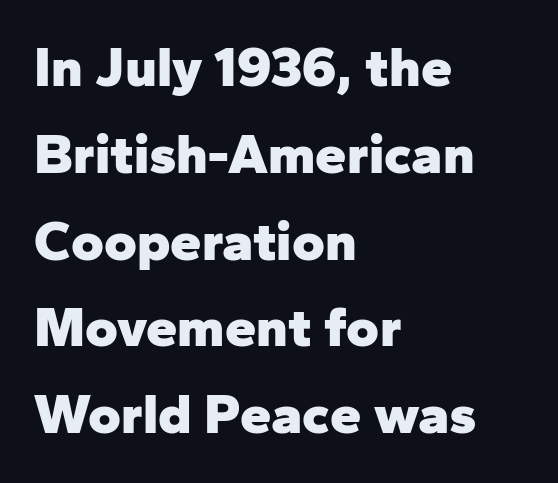
Q: Is the text bold? A: Yes.
Q: Is the text italic (slanted)? A: No, it is upright.
Q: Is the typeface a serif or a sans-serif typeface? A: Sans-serif.
Q: Is the text underlined? A: No.
Q: How is the paragraph aligned? A: Left-aligned.
Q: Is the spacing between letters normal or unusually wide? A: Normal.
Q: Is the spacing between lines tight, normal or loose? A: Normal.
Q: Width (condensed, normal, or wide)? A: Normal.
Q: Stroke contrast? A: Low.
Q: x-height? A: Medium.
Q: Monospaced? A: No.
